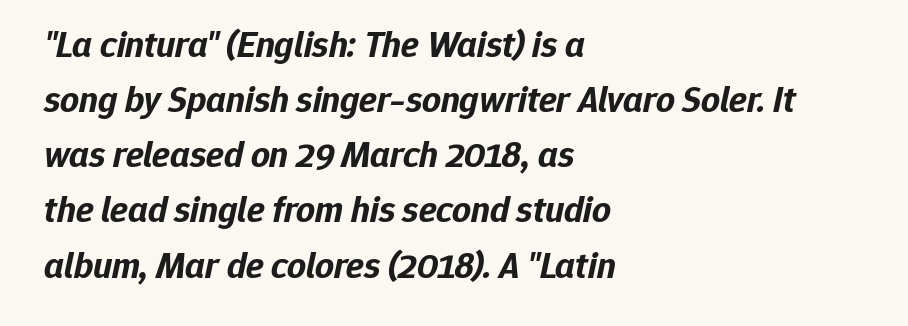
Pretty heavy lettering here — definitely bold. Words float on clear page, feet unadorned. A classic flush-left, rag-right setting is used for this passage. Words appear dense and cohesive because spacing is normal. Spacing verdict: proportional, widths tailored to each character. Regarding leading, the lines here are spaced in the standard way.
